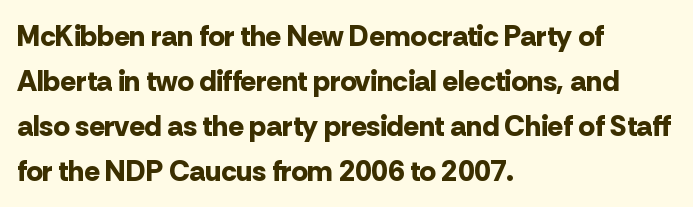
{"serif": "no", "italic": "no", "bold": "yes", "weight": "bold", "width": "normal", "stroke_contrast": "low", "x_height": "medium", "monospaced": "no", "underline": "no", "align": "left", "line_spacing": "normal", "line_spacing_ratio": 1.55, "letter_spacing": "normal", "letter_spacing_em": 0.0, "glyph_px": 29}
